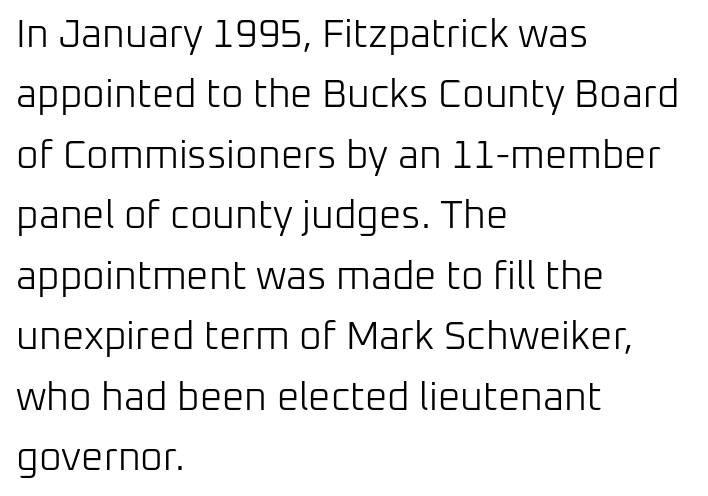
Q: Is the text bold? A: No.
Q: Is the text italic (slanted)? A: No, it is upright.
Q: Is the typeface a serif or a sans-serif typeface? A: Sans-serif.
Q: Is the text underlined? A: No.
Q: How is the paragraph aligned? A: Left-aligned.
Q: Is the spacing between letters normal or unusually wide? A: Normal.
Q: Is the spacing between lines tight, normal or loose? A: Normal.
Q: Width (condensed, normal, or wide)? A: Normal.
Q: Stroke contrast? A: Low.
Q: x-height? A: Medium.
Q: Monospaced? A: No.
